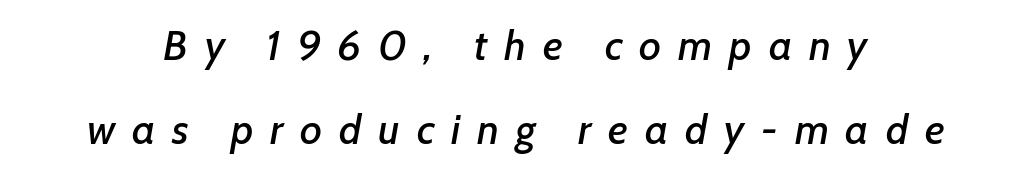
Does the lettering tilt? It does — this is italic. A great deal of white space separates one row of letters from the next. Do the characters align in a grid? No, the font is proportional. Spacing between characters has been opened up far beyond the box default. The space directly below the letters is spotless.
